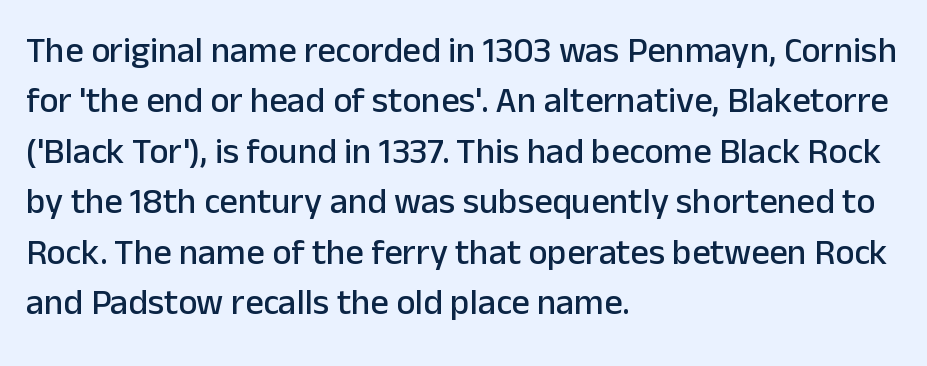
Q: Is the text italic (slanted)? A: No, it is upright.
Q: Is the typeface a serif or a sans-serif typeface? A: Sans-serif.
Q: Is the text underlined? A: No.
Q: How is the paragraph aligned? A: Left-aligned.
Q: Is the spacing between letters normal or unusually wide? A: Normal.
Q: Is the spacing between lines tight, normal or loose? A: Normal.
Q: Width (condensed, normal, or wide)? A: Normal.
Q: Stroke contrast? A: Low.
Q: x-height? A: Medium.
Q: Monospaced? A: No.
